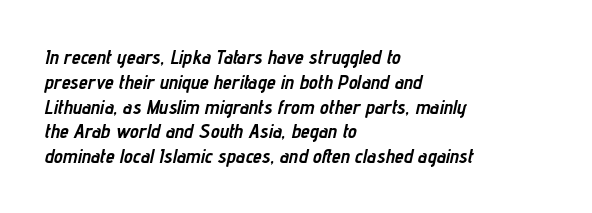
{"italic": "yes", "lean": "right", "slant_degrees": 12, "bold": "yes", "underline": "no", "align": "left", "line_spacing_ratio": 1.24, "letter_spacing": "normal", "letter_spacing_em": 0.0, "glyph_px": 20}
